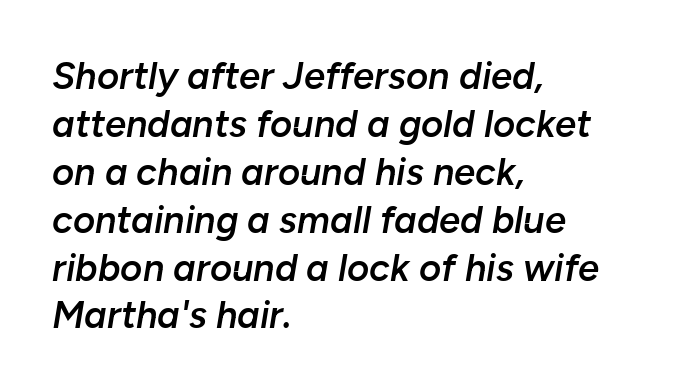
This sample is left-justified, so line endings fall wherever the words run out. How would I describe the line gaps? Plain and ordinary. There's an unmistakable incline to the writing here. The specimen omits any rule beneath the text block's lines. Here the designer chose a conventional face with non-uniform glyph widths.
